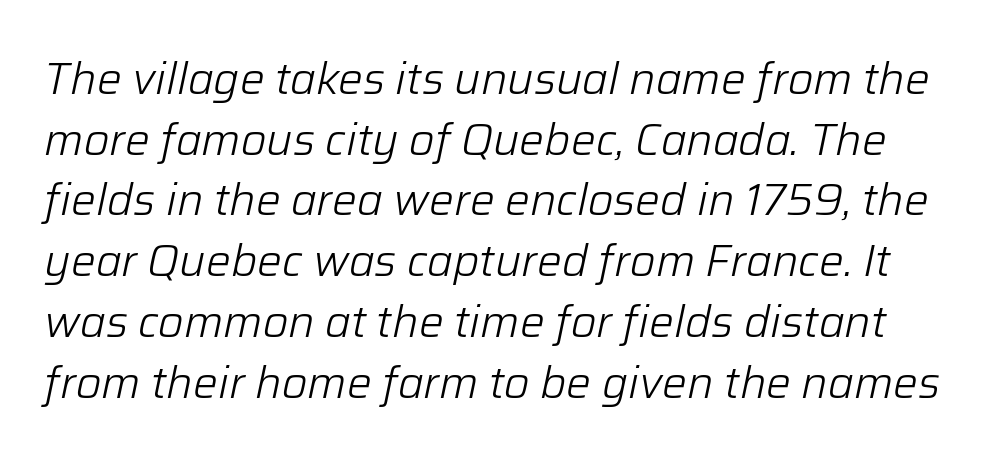
Q: Is the text bold? A: No.
Q: Is the text italic (slanted)? A: Yes, it leans right by about 12 degrees.
Q: Is the text underlined? A: No.
Q: Is the spacing between letters normal or unusually wide? A: Normal.
Q: Is the spacing between lines tight, normal or loose? A: Normal.
Q: Width (condensed, normal, or wide)? A: Normal.
Q: Stroke contrast? A: Low.
Q: x-height? A: Medium.
Q: Monospaced? A: No.
